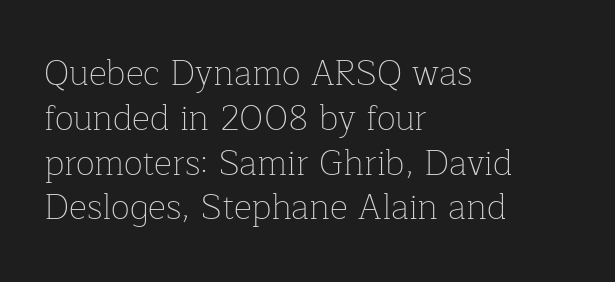
{"serif": "yes", "italic": "no", "bold": "no", "weight": "thin", "width": "normal", "stroke_contrast": "low", "x_height": "medium", "monospaced": "no", "underline": "no", "align": "left", "line_spacing": "normal", "line_spacing_ratio": 1.28, "letter_spacing": "normal", "letter_spacing_em": 0.0, "glyph_px": 35}
